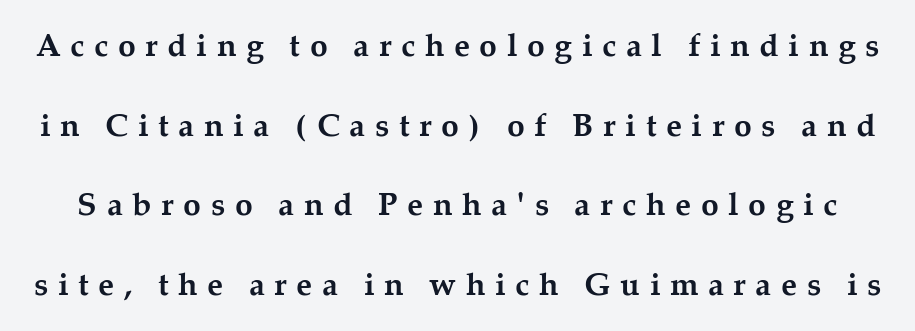
The image shows 32 px semibold serif type, upright; set loose line spacing (2.49x), unusually wide letter spacing (+0.3 em), not underlined; medium stroke contrast and a medium x-height.
